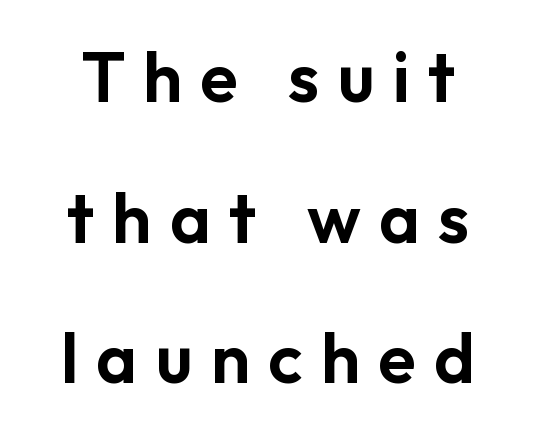
A clean baseline with only descenders dipping below it. A typesetter would call this leading open, well beyond the default. Inter-character spacing is expanded well beyond the font's built-in metrics. Posture: vertical. The face used here is a sans, in the tradition of grotesques and geometrics. These lines are rendered in a variable-pitch font.
